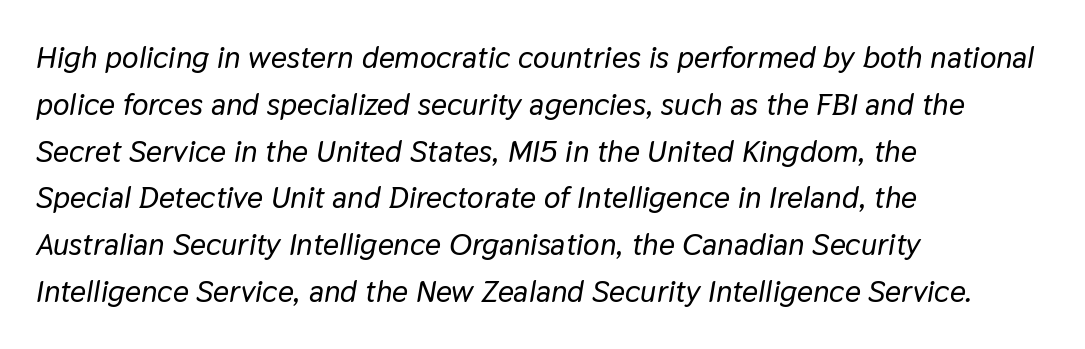
{"italic": "yes", "lean": "right", "slant_degrees": 9, "width": "normal", "stroke_contrast": "low", "x_height": "medium", "monospaced": "no", "underline": "no", "align": "left", "line_spacing": "normal", "line_spacing_ratio": 1.51, "letter_spacing": "normal", "letter_spacing_em": 0.0, "glyph_px": 31}
